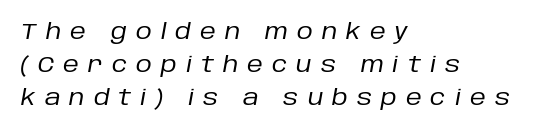
The image shows 22 px text type, italic (leaning right); set left-aligned, normal line spacing (1.51x), unusually wide letter spacing (+0.41 em), not underlined.
